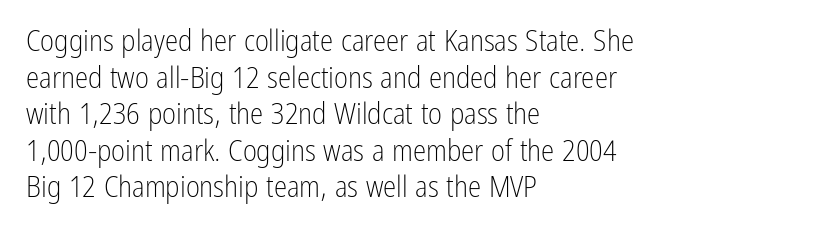
The image shows 30 px light, condensed sans-serif type, upright; set left-aligned, line spacing 1.22x, normal letter spacing, not underlined; low stroke contrast and a medium x-height.
